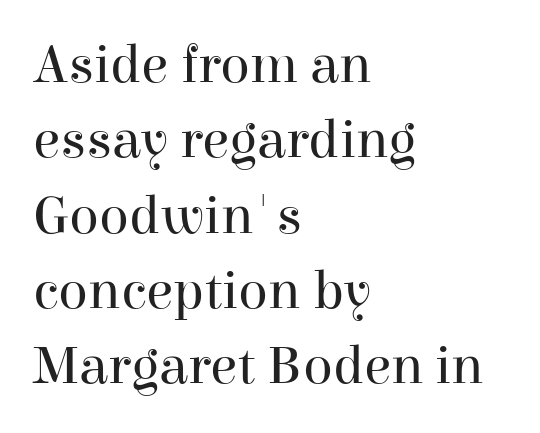
The image shows 55 px regular-weight serif type, upright; set left-aligned, normal line spacing (1.37x), normal letter spacing, not underlined; high stroke contrast and a medium x-height.
